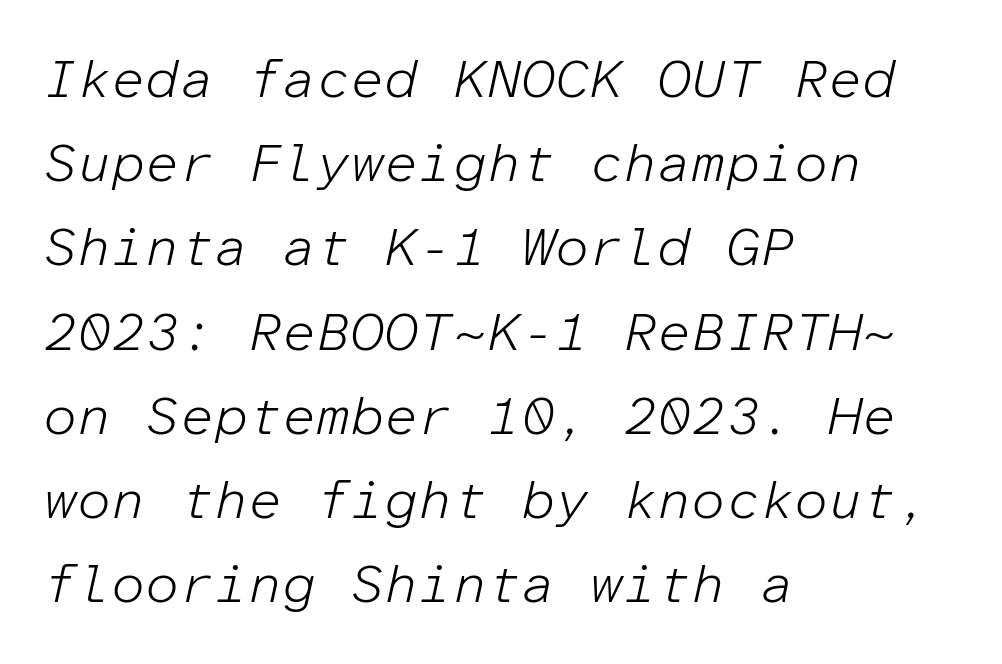
{"italic": "yes", "lean": "right", "slant_degrees": 12, "bold": "no", "weight": "light", "width": "normal", "stroke_contrast": "low", "x_height": "medium", "monospaced": "yes", "underline": "no", "align": "left", "line_spacing": "normal", "line_spacing_ratio": 1.56, "letter_spacing": "normal", "letter_spacing_em": 0.0, "glyph_px": 54}
